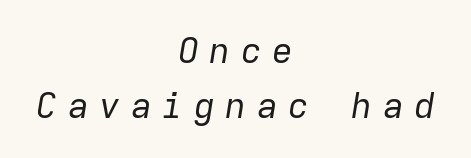
{"italic": "yes", "lean": "right", "slant_degrees": 9, "bold": "no", "weight": "regular", "width": "normal", "stroke_contrast": "low", "x_height": "medium", "monospaced": "yes", "underline": "no", "align": "center", "line_spacing": "normal", "line_spacing_ratio": 1.58, "letter_spacing": "wide", "letter_spacing_em": 0.3, "glyph_px": 35}
